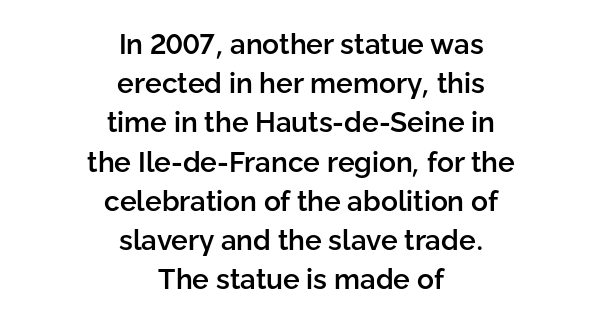
A bit beefed up — I'd call it semibold rather than bold. Italic: no, the glyphs are upright roman. No feet cap the strokes, marking this as sans-serif type. Vertical spacing — default.
